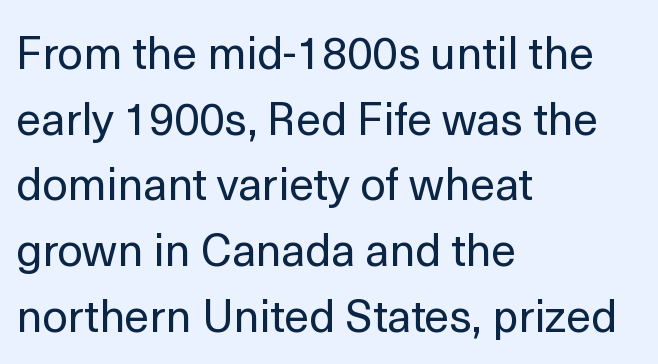
{"serif": "no", "italic": "no", "bold": "no", "weight": "regular", "width": "normal", "x_height": "medium", "monospaced": "no", "underline": "no", "align": "left", "line_spacing": "normal", "line_spacing_ratio": 1.46, "letter_spacing": "normal", "letter_spacing_em": 0.0, "glyph_px": 45}
